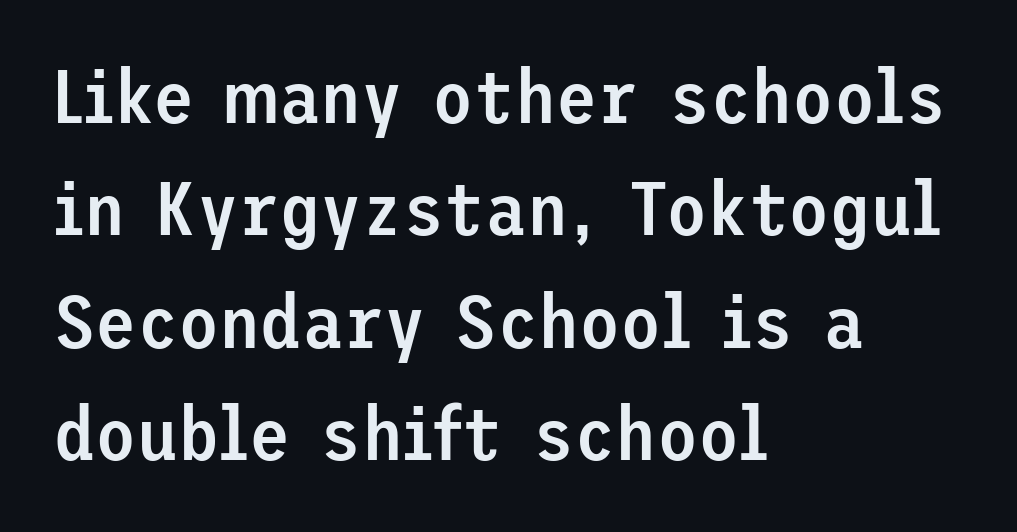
{"serif": "no", "italic": "no", "bold": "semi", "weight": "semibold", "width": "normal", "stroke_contrast": "low", "x_height": "medium", "underline": "no", "align": "left", "line_spacing": "normal", "line_spacing_ratio": 1.5, "letter_spacing": "normal", "letter_spacing_em": 0.0, "glyph_px": 75}
